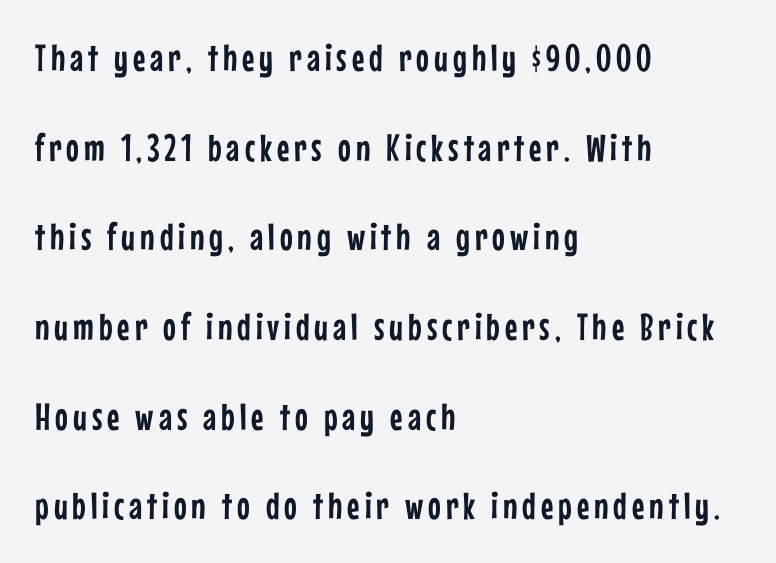
The lines in this sample share a left origin and differ only in where they stop. The passage shown stacks its lines with a broad gap. Italic: no, the glyphs are upright roman. The rendering uses natural spacing where letterforms have individual widths. Glance below the letters and you will spot only blank space.
